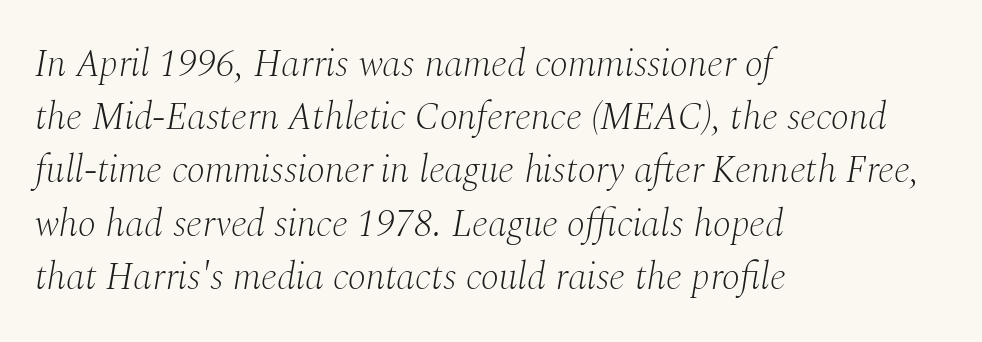
Q: Is the text bold? A: No.
Q: Is the text italic (slanted)? A: Yes, it leans right by about 10 degrees.
Q: Is the typeface a serif or a sans-serif typeface? A: Serif.
Q: Is the text underlined? A: No.
Q: How is the paragraph aligned? A: Left-aligned.
Q: Is the spacing between letters normal or unusually wide? A: Normal.
Q: Is the spacing between lines tight, normal or loose? A: Normal.
Q: Width (condensed, normal, or wide)? A: Normal.
Q: Stroke contrast? A: Medium.
Q: x-height? A: Medium.
Q: Monospaced? A: No.
